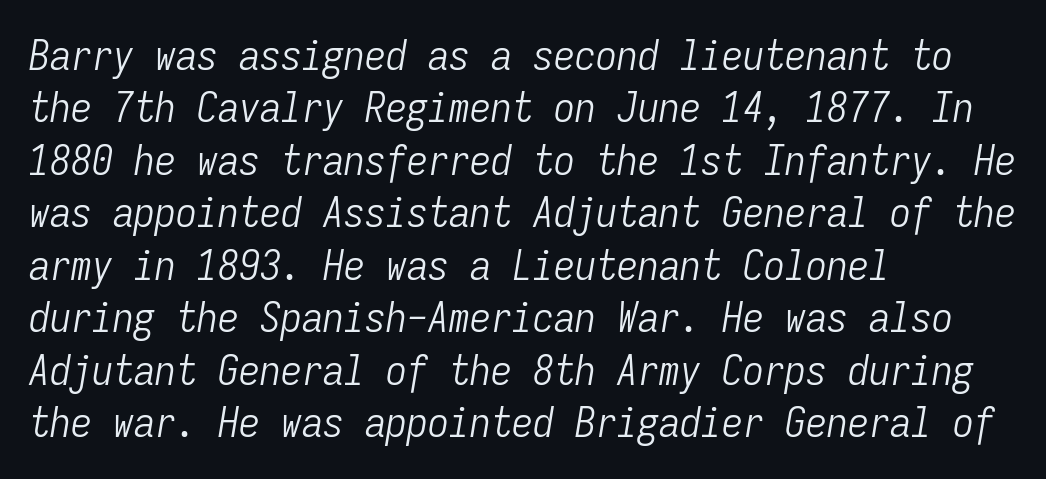
Q: Is the text bold? A: No.
Q: Is the text italic (slanted)? A: Yes, it leans right by about 9 degrees.
Q: Is the text underlined? A: No.
Q: How is the paragraph aligned? A: Left-aligned.
Q: Is the spacing between letters normal or unusually wide? A: Normal.
Q: Is the spacing between lines tight, normal or loose? A: Normal.
Q: Width (condensed, normal, or wide)? A: Condensed.
Q: Stroke contrast? A: Low.
Q: x-height? A: Medium.
Q: Monospaced? A: Yes.
